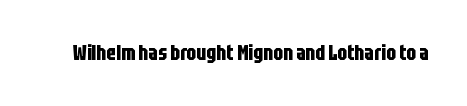
{"italic": "no", "bold": "yes", "underline": "no", "letter_spacing": "normal", "letter_spacing_em": 0.0, "glyph_px": 21}
